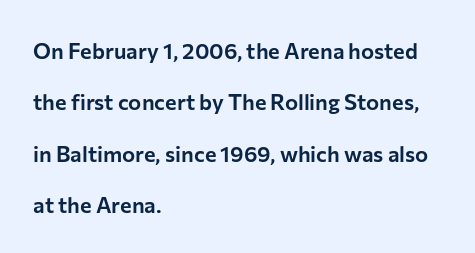
The image shows 22 px text type, upright; set left-aligned, loose line spacing (2.33x), normal letter spacing, not underlined.
